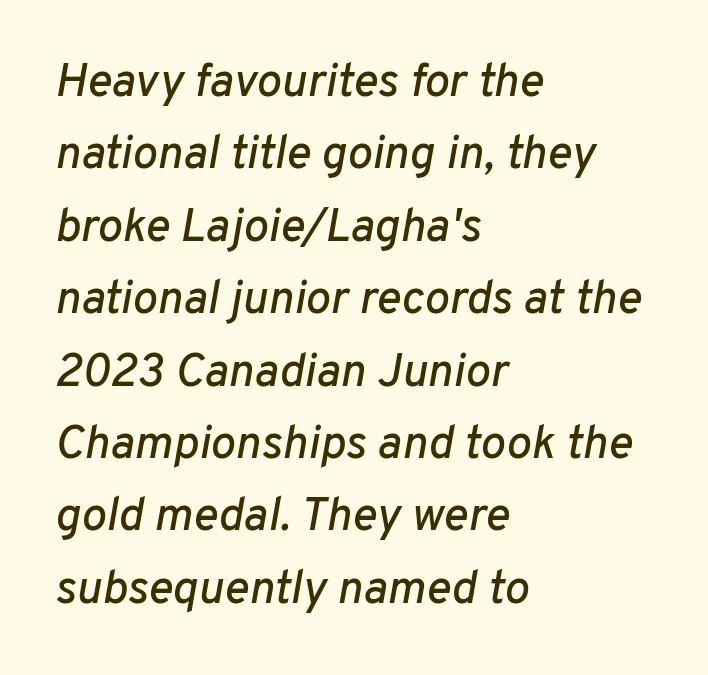
Q: Is the text italic (slanted)? A: Yes, it leans right by about 10 degrees.
Q: Is the text underlined? A: No.
Q: How is the paragraph aligned? A: Left-aligned.
Q: Is the spacing between letters normal or unusually wide? A: Normal.
Q: Is the spacing between lines tight, normal or loose? A: Normal.
Q: Width (condensed, normal, or wide)? A: Normal.
Q: Stroke contrast? A: Low.
Q: x-height? A: Medium.
Q: Monospaced? A: No.
